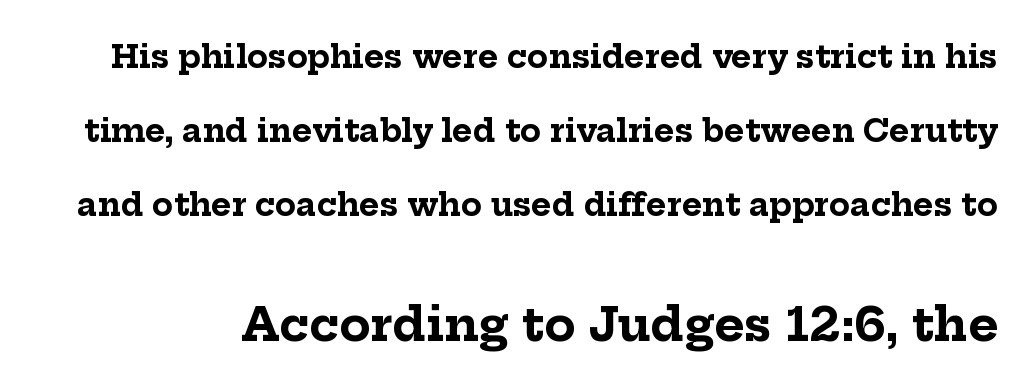
Q: Is the text bold? A: Yes.
Q: Is the text italic (slanted)? A: No, it is upright.
Q: Is the typeface a serif or a sans-serif typeface? A: Serif.
Q: Is the text underlined? A: No.
Q: Is the spacing between letters normal or unusually wide? A: Normal.
Q: Is the spacing between lines tight, normal or loose? A: Loose.
Q: Which block of text is set in a larger size, the first (top) or the second (bottom)? A: The second (bottom) one.
Q: Width (condensed, normal, or wide)? A: Normal.
Q: Stroke contrast? A: Low.
Q: x-height? A: Medium.
Q: Monospaced? A: No.
